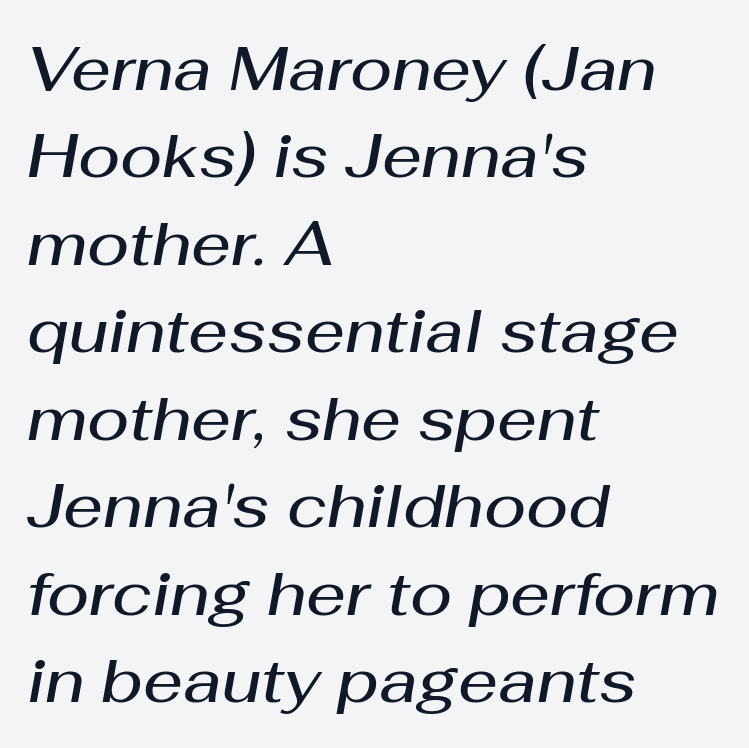
Vertically, the passage feels balanced, rows spaced as you'd expect. Compared with ordinary roman type, these characters are visibly tilted. Check the space under the baseline: it is left empty. The face used here is proportionally spaced, like ordinary book or web type. If you drew a ruler down the left edge, every line would touch it. A bit beefed up — I'd call it semibold rather than bold.
